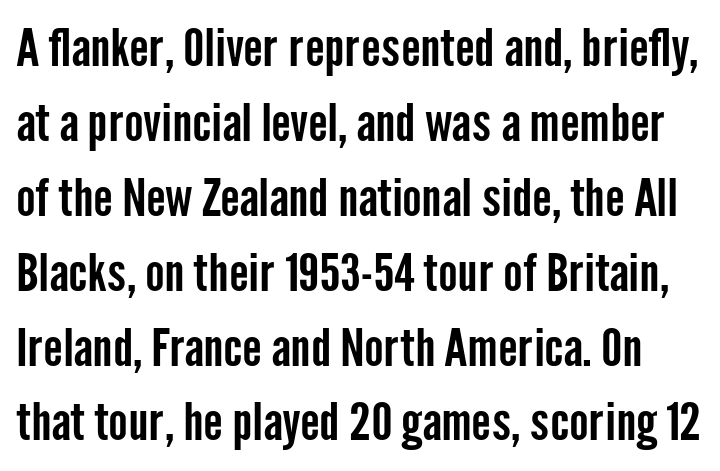
Q: Is the text italic (slanted)? A: No, it is upright.
Q: Is the typeface a serif or a sans-serif typeface? A: Sans-serif.
Q: Is the text underlined? A: No.
Q: Is the spacing between letters normal or unusually wide? A: Normal.
Q: Is the spacing between lines tight, normal or loose? A: Normal.
Q: Width (condensed, normal, or wide)? A: Condensed.
Q: Stroke contrast? A: Low.
Q: x-height? A: Medium.
Q: Monospaced? A: No.
